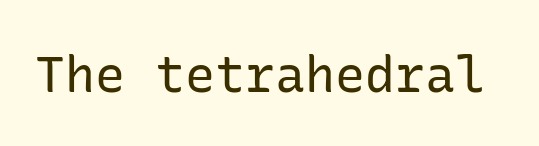
The image shows 50 px regular-weight sans-serif type, upright; set normal letter spacing, not underlined; low stroke contrast and a medium x-height.
